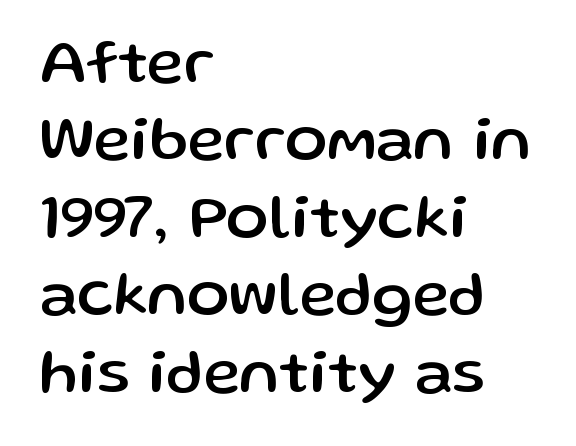
{"serif": "no", "italic": "no", "width": "normal", "stroke_contrast": "low", "x_height": "medium", "monospaced": "no", "underline": "no", "align": "left", "line_spacing_ratio": 1.23, "letter_spacing": "normal", "letter_spacing_em": 0.0, "glyph_px": 63}
